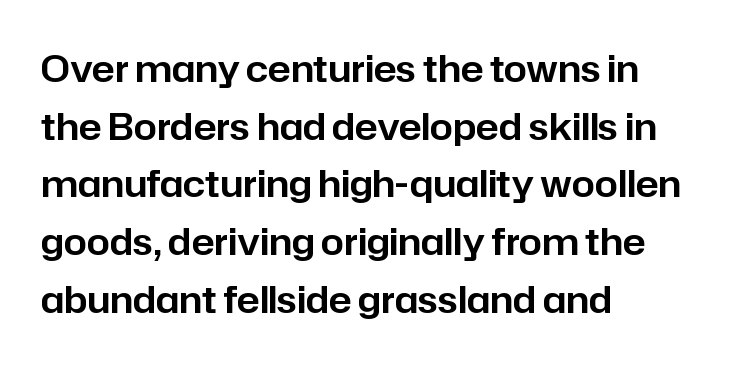
The image shows 37 px sans-serif type, upright; set left-aligned, normal line spacing (1.56x), normal letter spacing, not underlined; low stroke contrast and a medium x-height.
